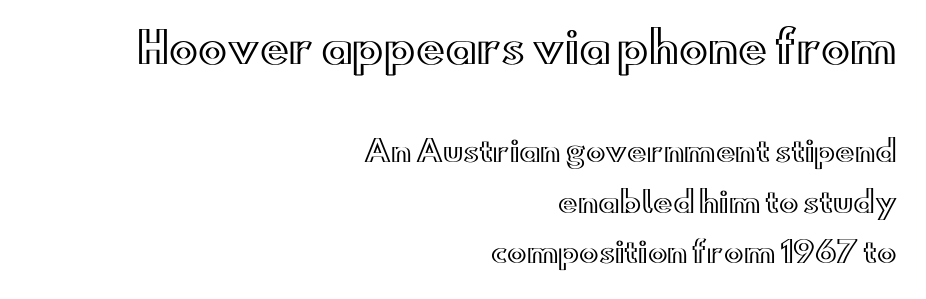
Q: Is the text italic (slanted)? A: No, it is upright.
Q: Is the text underlined? A: No.
Q: How is the paragraph aligned? A: Right-aligned.
Q: Is the spacing between letters normal or unusually wide? A: Normal.
Q: Which block of text is set in a larger size, the first (top) or the second (bottom)? A: The first (top) one.
Q: Width (condensed, normal, or wide)? A: Wide.
Q: x-height? A: Small.
Q: Monospaced? A: No.
